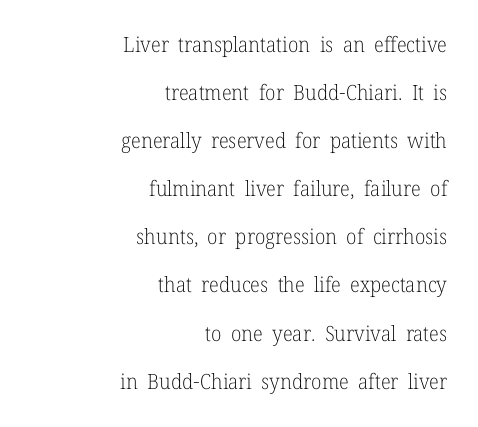
{"italic": "no", "bold": "no", "underline": "no", "align": "right", "line_spacing": "loose", "line_spacing_ratio": 2.29, "letter_spacing": "normal", "letter_spacing_em": 0.0, "glyph_px": 21}
